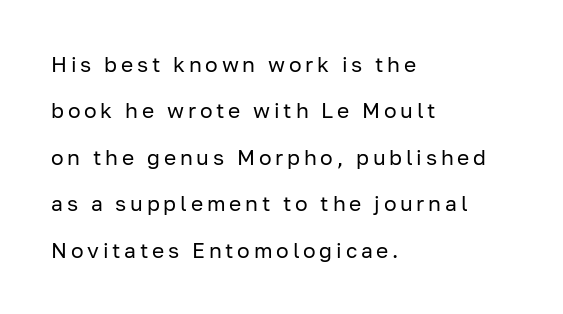
Q: Is the text bold? A: No.
Q: Is the text italic (slanted)? A: No, it is upright.
Q: Is the text underlined? A: No.
Q: How is the paragraph aligned? A: Left-aligned.
Q: Is the spacing between lines tight, normal or loose? A: Loose.
